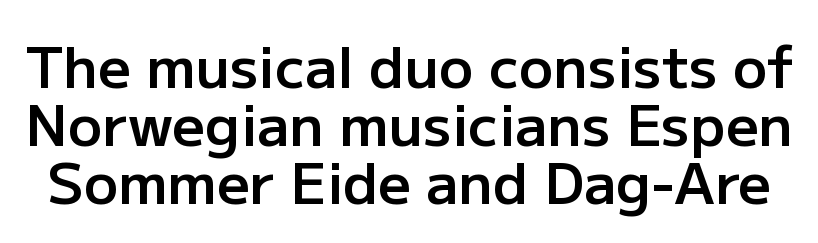
{"serif": "no", "italic": "no", "bold": "semi", "weight": "semibold", "width": "normal", "stroke_contrast": "low", "x_height": "medium", "monospaced": "no", "underline": "no", "line_spacing": "tight", "line_spacing_ratio": 1.02, "letter_spacing": "normal", "letter_spacing_em": 0.0, "glyph_px": 57}
